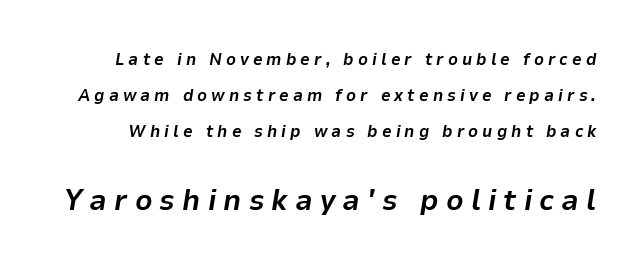
{"italic": "yes", "lean": "right", "slant_degrees": 9, "bold": "yes", "weight": "bold", "width": "normal", "stroke_contrast": "low", "x_height": "medium", "monospaced": "no", "underline": "no", "line_spacing": "loose", "line_spacing_ratio": 2.12, "letter_spacing": "wide", "letter_spacing_em": 0.24, "larger_block": "second", "size_ratio": 1.76, "glyph_px": 30}
